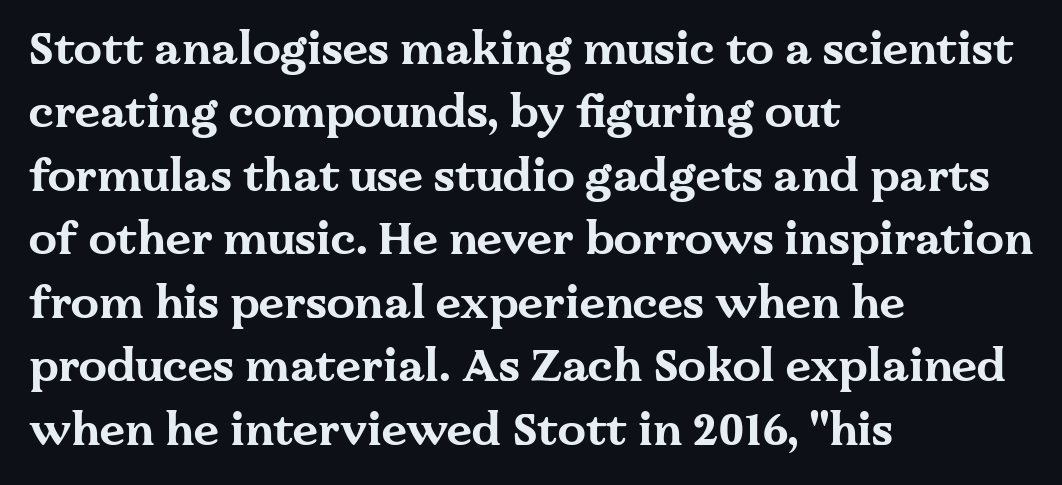
Q: Is the text bold? A: Yes.
Q: Is the text italic (slanted)? A: No, it is upright.
Q: Is the typeface a serif or a sans-serif typeface? A: Serif.
Q: Is the text underlined? A: No.
Q: How is the paragraph aligned? A: Left-aligned.
Q: Is the spacing between letters normal or unusually wide? A: Normal.
Q: Is the spacing between lines tight, normal or loose? A: Normal.
Q: Width (condensed, normal, or wide)? A: Wide.
Q: Stroke contrast? A: Medium.
Q: x-height? A: Medium.
Q: Monospaced? A: No.
